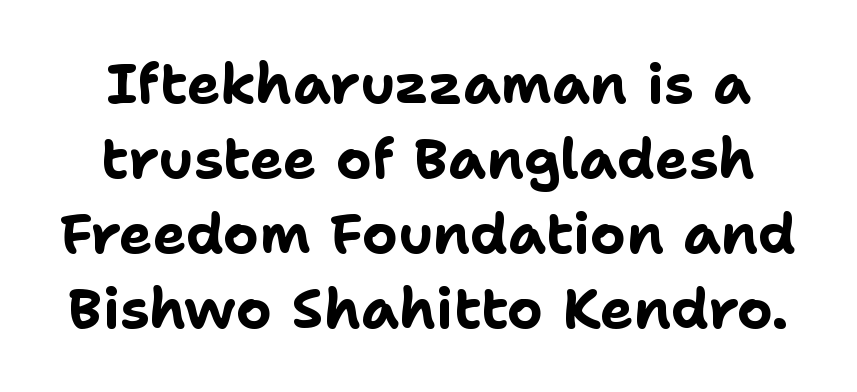
Descenders hang freely into open space. The text was rendered using a sans face with plain stroke endings. If you drew a line through each stem, it would be perfectly vertical. Chunky letters — that's bold for sure. The letterforms sit shoulder to shoulder at normal distance. A typesetter would call this proportional, since set widths differ per character.
